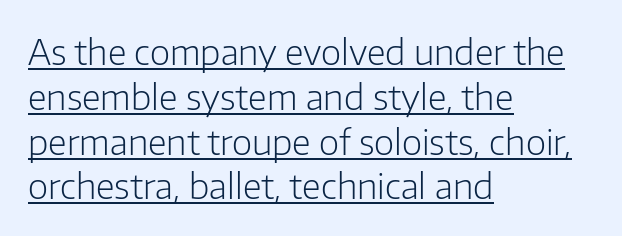
Q: Is the text bold? A: No.
Q: Is the text italic (slanted)? A: No, it is upright.
Q: Is the typeface a serif or a sans-serif typeface? A: Sans-serif.
Q: Is the text underlined? A: Yes.
Q: How is the paragraph aligned? A: Left-aligned.
Q: Is the spacing between letters normal or unusually wide? A: Normal.
Q: Is the spacing between lines tight, normal or loose? A: Normal.
Q: Width (condensed, normal, or wide)? A: Normal.
Q: Stroke contrast? A: Low.
Q: x-height? A: Medium.
Q: Monospaced? A: No.
